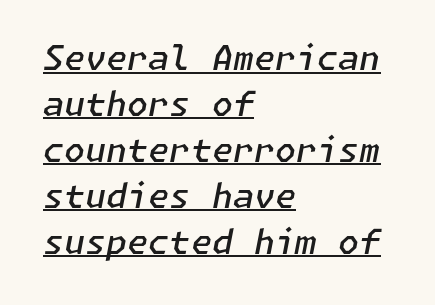
{"italic": "yes", "lean": "right", "slant_degrees": 11, "bold": "semi", "weight": "semibold", "width": "normal", "stroke_contrast": "low", "x_height": "medium", "underline": "yes", "align": "left", "line_spacing": "normal", "line_spacing_ratio": 1.35, "letter_spacing": "normal", "letter_spacing_em": 0.0, "glyph_px": 34}
